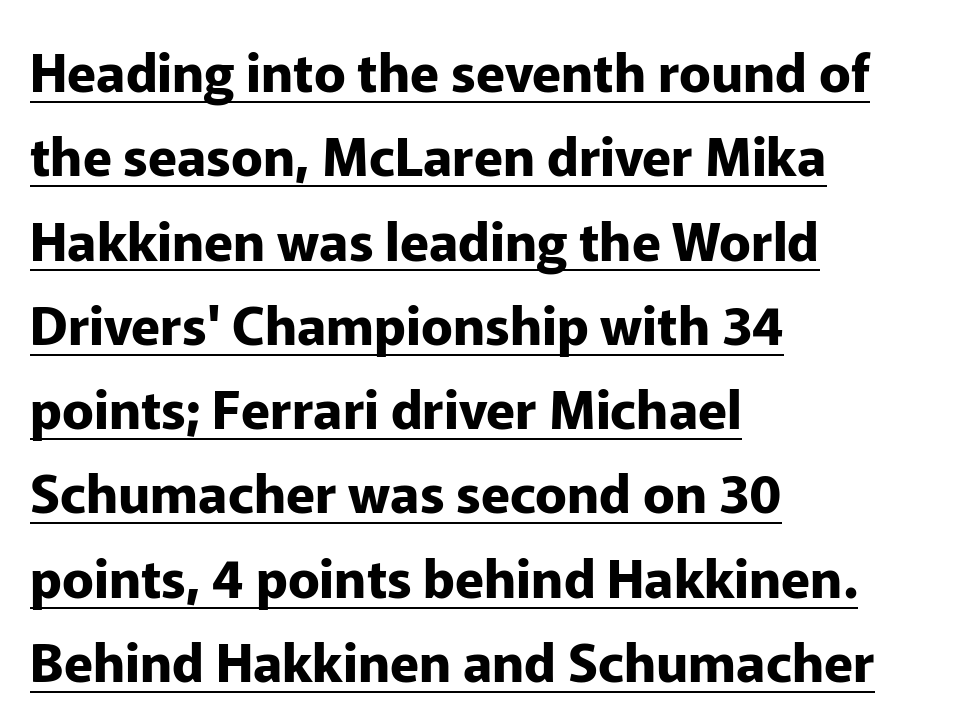
These lines carry a lot of weight — the face is fully bold. A typesetter would call this proportional, since set widths differ per character. Nobody touched the tracking dial on this one. Typeset ragged right — the left edge is the straight one.
